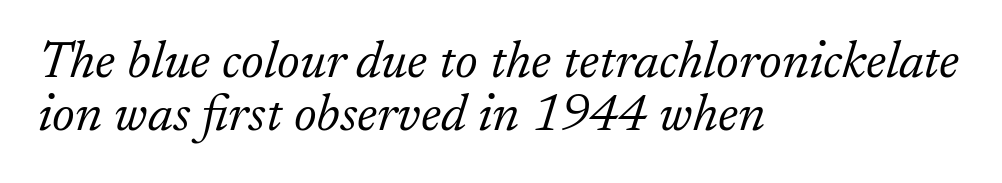
{"serif": "yes", "italic": "yes", "lean": "right", "slant_degrees": 17, "bold": "no", "weight": "light", "width": "normal", "stroke_contrast": "low", "x_height": "small", "monospaced": "no", "underline": "no", "align": "left", "line_spacing": "tight", "line_spacing_ratio": 1.02, "letter_spacing": "normal", "letter_spacing_em": 0.0, "glyph_px": 52}
